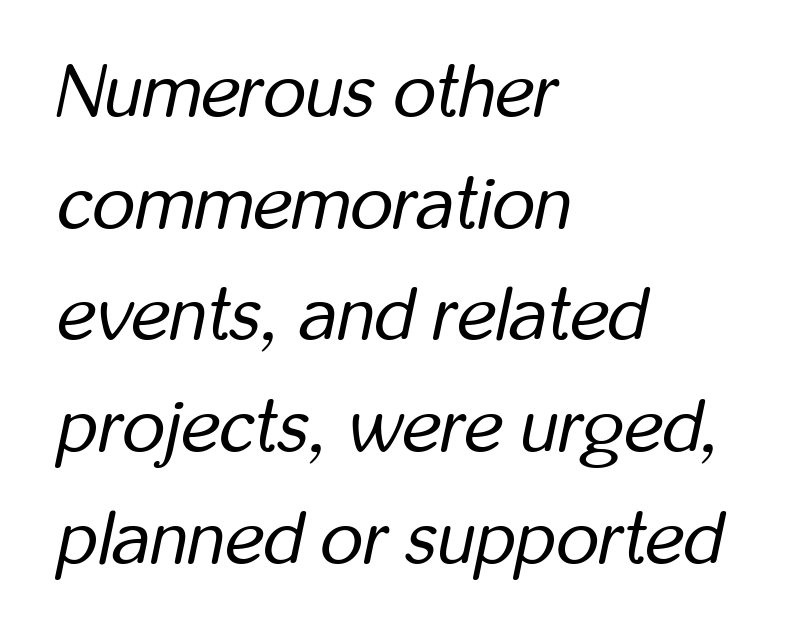
Q: Is the text bold? A: No.
Q: Is the text italic (slanted)? A: Yes, it leans right by about 12 degrees.
Q: Is the text underlined? A: No.
Q: How is the paragraph aligned? A: Left-aligned.
Q: Is the spacing between letters normal or unusually wide? A: Normal.
Q: Is the spacing between lines tight, normal or loose? A: Normal.
Q: Width (condensed, normal, or wide)? A: Condensed.
Q: Stroke contrast? A: Low.
Q: x-height? A: Medium.
Q: Monospaced? A: No.
